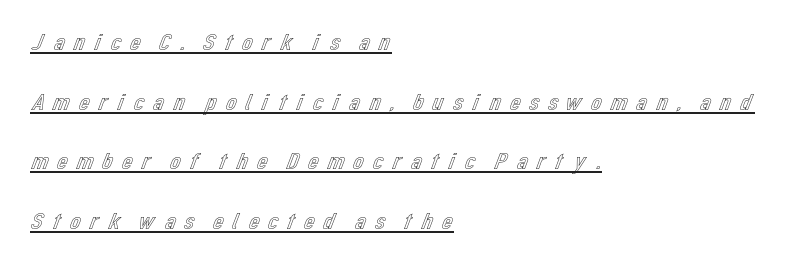
Q: Is the text italic (slanted)? A: Yes.
Q: Is the text underlined? A: Yes.
Q: How is the paragraph aligned? A: Left-aligned.
Q: Is the spacing between letters normal or unusually wide? A: Unusually wide.
Q: Is the spacing between lines tight, normal or loose? A: Loose.
